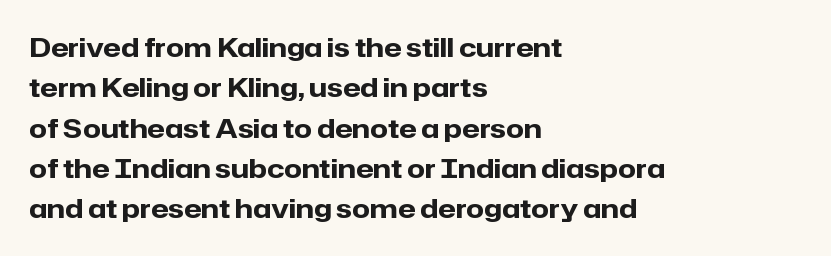
A classic flush-left, rag-right setting is used for this passage. Rows of type keep a routine distance in the vertical direction. Descenders are the only things crossing below the line. The strokes are fattened all the way to bold. Tracking value appears to be zero — textbook default spacing.
